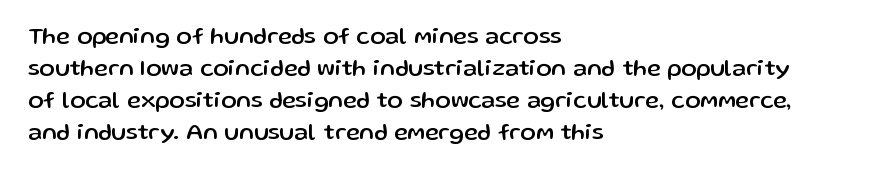
Q: Is the text italic (slanted)? A: No, it is upright.
Q: Is the text underlined? A: No.
Q: How is the paragraph aligned? A: Left-aligned.
Q: Is the spacing between letters normal or unusually wide? A: Normal.
Q: Is the spacing between lines tight, normal or loose? A: Normal.
